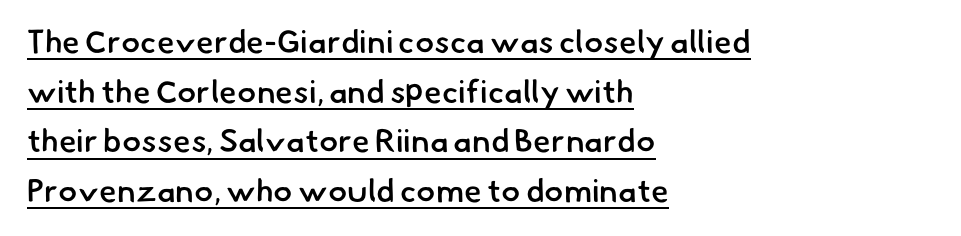
Q: Is the text bold? A: Semi-bold.
Q: Is the typeface a serif or a sans-serif typeface? A: Sans-serif.
Q: Is the text underlined? A: Yes.
Q: How is the paragraph aligned? A: Left-aligned.
Q: Is the spacing between letters normal or unusually wide? A: Normal.
Q: Is the spacing between lines tight, normal or loose? A: Normal.
Q: Width (condensed, normal, or wide)? A: Normal.
Q: Stroke contrast? A: Low.
Q: x-height? A: Small.
Q: Monospaced? A: No.
